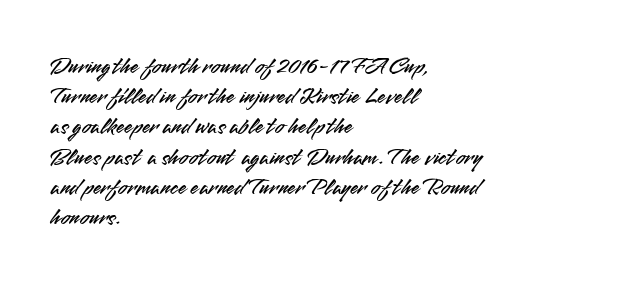
Leading: standard. The text block is weighted toward the left margin, trailing off unevenly rightward. Default kerning and tracking; the words read as compact shapes. Underlining? Definitely not there.
